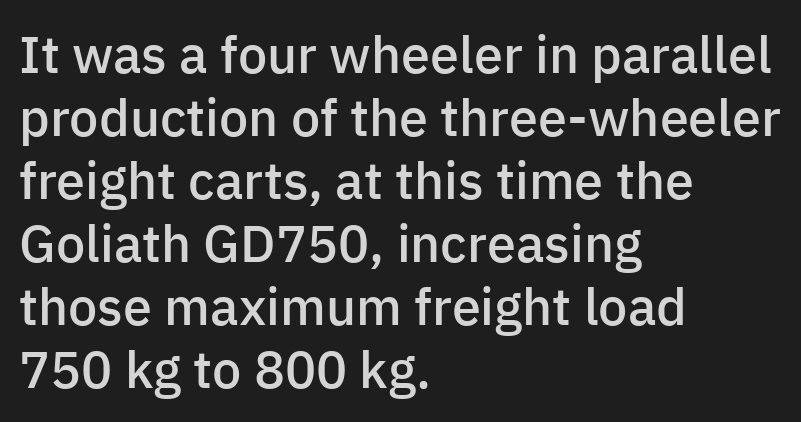
The image shows 52 px semibold sans-serif type, upright; set left-aligned, line spacing 1.21x, normal letter spacing, not underlined; low stroke contrast and a medium x-height.
